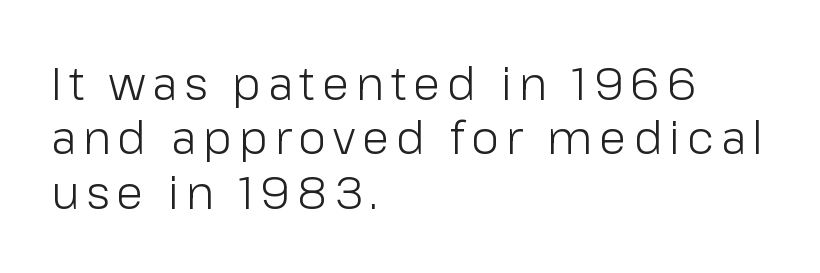
Q: Is the text bold? A: No.
Q: Is the text italic (slanted)? A: No, it is upright.
Q: Is the typeface a serif or a sans-serif typeface? A: Sans-serif.
Q: Is the text underlined? A: No.
Q: How is the paragraph aligned? A: Left-aligned.
Q: Width (condensed, normal, or wide)? A: Normal.
Q: Stroke contrast? A: Low.
Q: x-height? A: Medium.
Q: Monospaced? A: No.
